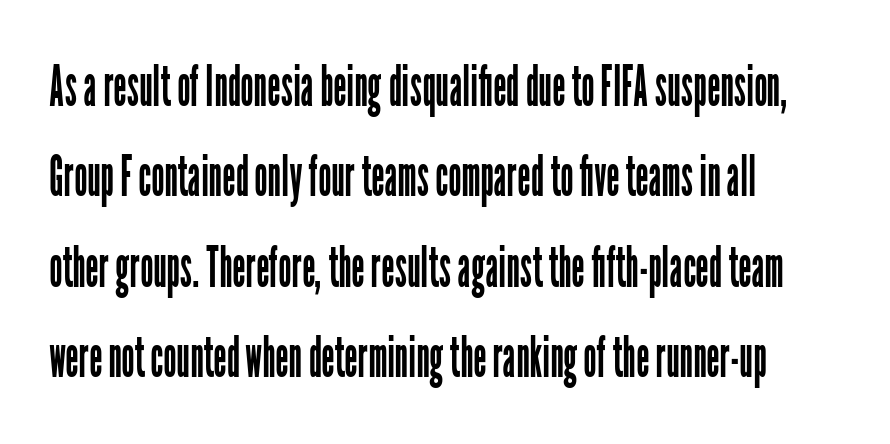
Letter spacing: default. The rag falls on the right side of this text block. Weight: regular or lighter. Italic? Not at all — the glyphs are vertical. Notice how descenders clear the ascenders below comfortably — that's standard leading. Do the characters align in a grid? No, the font is proportional.
